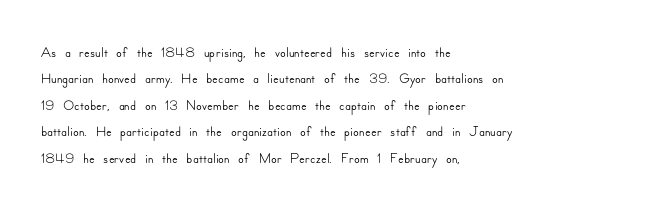
Is there much room between lines? A standard amount, neither cramped nor airy. The line texture is even and compact thanks to regular tracking. In terms of posture, this sample is upright. The paragraph has a hard left edge and a soft right edge. The strip under each line holds only bare page.
